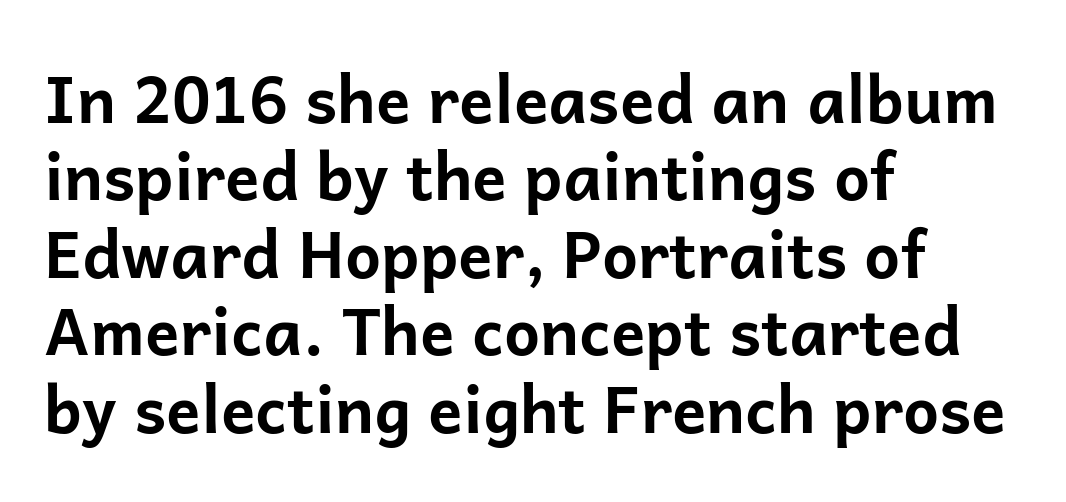
Examine the stroke ends and you'll find no serifs. Designer's note — italics off, roman on. Rule under the text: the space is simply empty. The rendering uses natural spacing where letterforms have individual widths. This is heavy type, rendered in bold.
